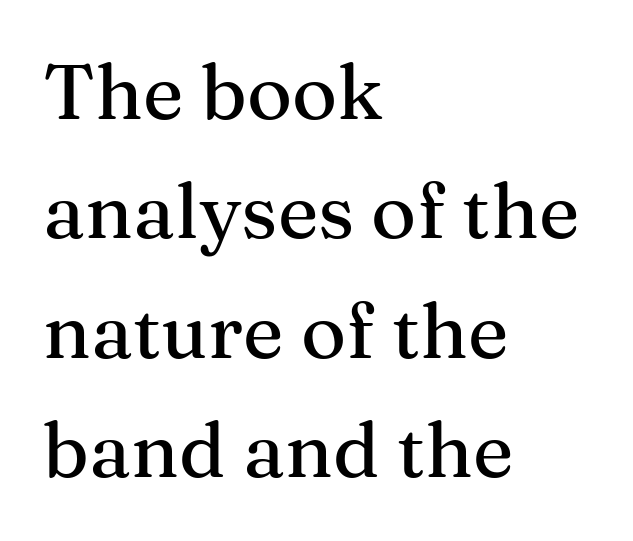
The image shows 77 px serif type, upright; set left-aligned, normal line spacing (1.55x), normal letter spacing, not underlined; medium stroke contrast and a medium x-height.
